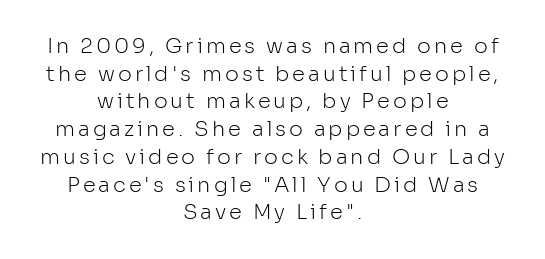
The image shows 21 px text type, upright; set centered, normal line spacing (1.32x), not underlined.
